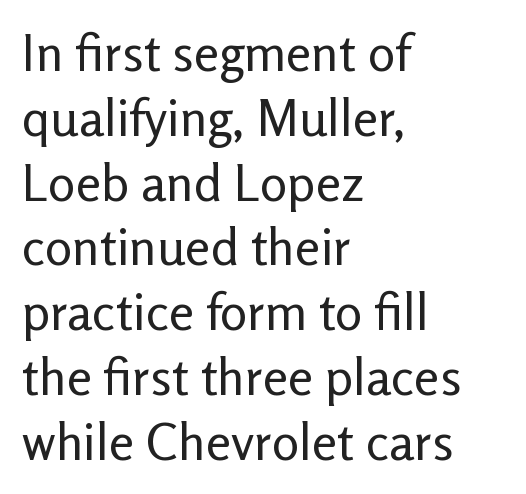
Q: Is the text bold? A: No.
Q: Is the text italic (slanted)? A: No, it is upright.
Q: Is the typeface a serif or a sans-serif typeface? A: Sans-serif.
Q: Is the text underlined? A: No.
Q: How is the paragraph aligned? A: Left-aligned.
Q: Is the spacing between letters normal or unusually wide? A: Normal.
Q: Is the spacing between lines tight, normal or loose? A: Normal.
Q: Width (condensed, normal, or wide)? A: Normal.
Q: Stroke contrast? A: Low.
Q: x-height? A: Medium.
Q: Monospaced? A: No.
